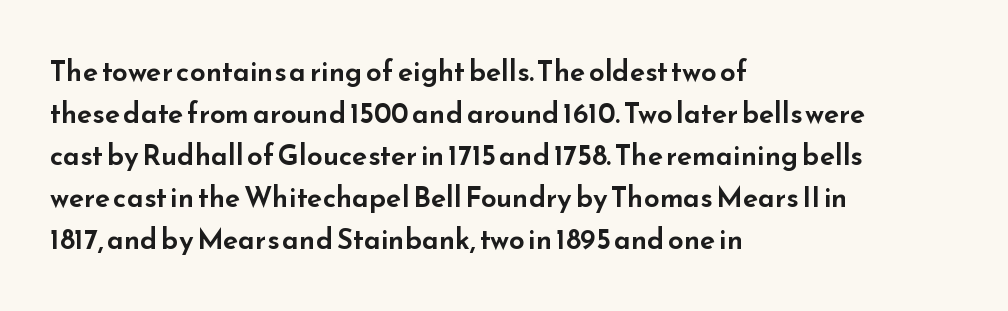
The lines are quadded left. Unlike italic type, these characters show no tilt at all. The rendering uses natural spacing where letterforms have individual widths. A typesetter would label this face a sans. No extra tracking has been applied to these lines. Vertical spacing — default.
